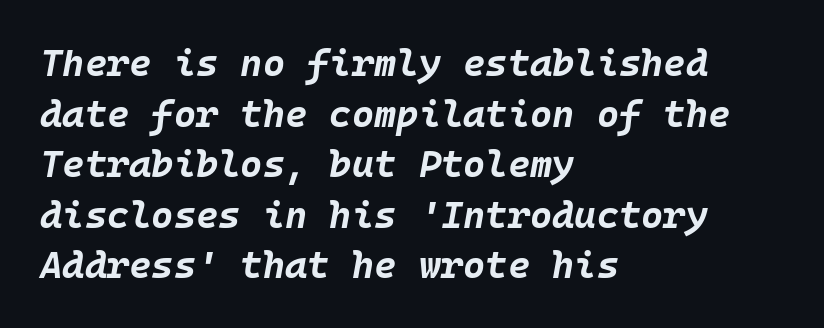
{"italic": "yes", "lean": "right", "slant_degrees": 10, "bold": "yes", "weight": "bold", "width": "normal", "stroke_contrast": "low", "x_height": "large", "monospaced": "yes", "underline": "no", "align": "left", "line_spacing": "normal", "line_spacing_ratio": 1.33, "letter_spacing": "normal", "letter_spacing_em": 0.0, "glyph_px": 38}
